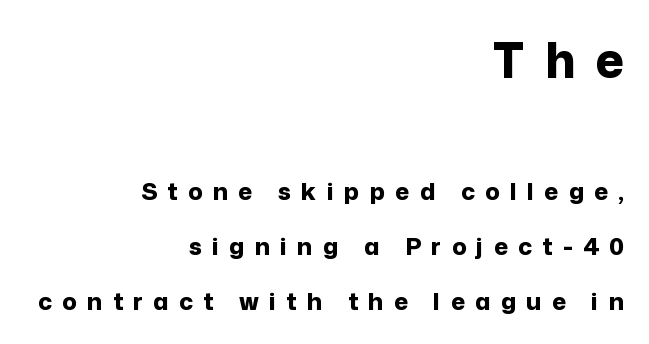
{"serif": "no", "italic": "no", "bold": "yes", "weight": "bold", "width": "normal", "stroke_contrast": "low", "x_height": "medium", "monospaced": "no", "underline": "no", "align": "right", "line_spacing": "loose", "line_spacing_ratio": 2.29, "letter_spacing": "wide", "letter_spacing_em": 0.43, "larger_block": "first", "size_ratio": 2.0, "glyph_px": 48}
